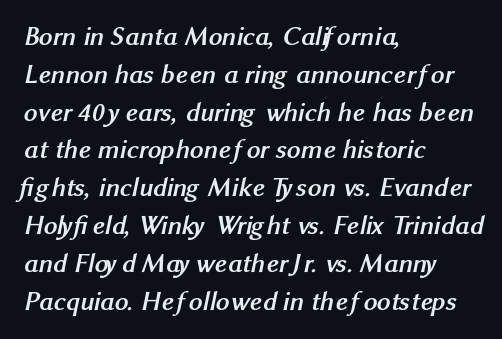
Q: Is the text bold? A: Yes.
Q: Is the text underlined? A: No.
Q: How is the paragraph aligned? A: Left-aligned.
Q: Is the spacing between letters normal or unusually wide? A: Normal.
Q: Is the spacing between lines tight, normal or loose? A: Normal.
